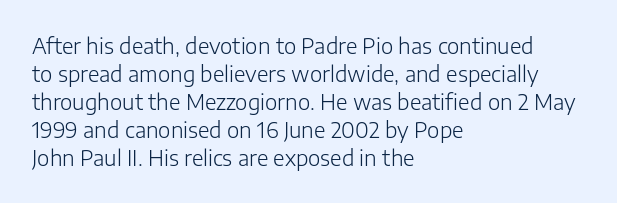
{"italic": "no", "bold": "no", "underline": "no", "align": "left", "line_spacing": "normal", "line_spacing_ratio": 1.33, "letter_spacing": "normal", "letter_spacing_em": 0.0, "glyph_px": 21}
